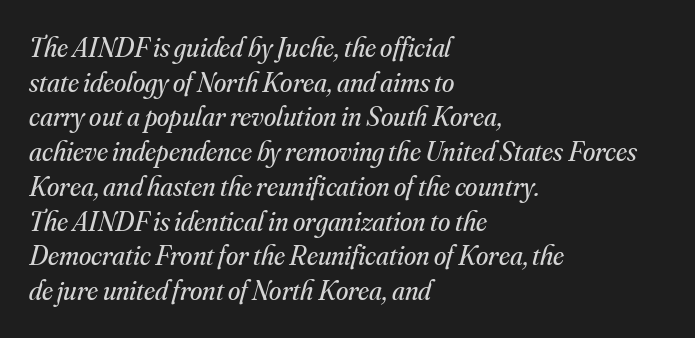
Q: Is the text bold? A: No.
Q: Is the text italic (slanted)? A: Yes, it leans right by about 16 degrees.
Q: Is the typeface a serif or a sans-serif typeface? A: Serif.
Q: Is the text underlined? A: No.
Q: How is the paragraph aligned? A: Left-aligned.
Q: Is the spacing between letters normal or unusually wide? A: Normal.
Q: Width (condensed, normal, or wide)? A: Normal.
Q: Stroke contrast? A: Medium.
Q: x-height? A: Small.
Q: Monospaced? A: No.
